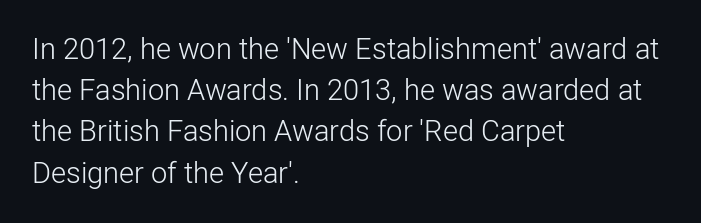
{"serif": "no", "italic": "no", "bold": "no", "weight": "light", "width": "normal", "stroke_contrast": "low", "x_height": "medium", "monospaced": "no", "underline": "no", "align": "left", "line_spacing": "normal", "line_spacing_ratio": 1.42, "letter_spacing": "normal", "letter_spacing_em": 0.0, "glyph_px": 29}
